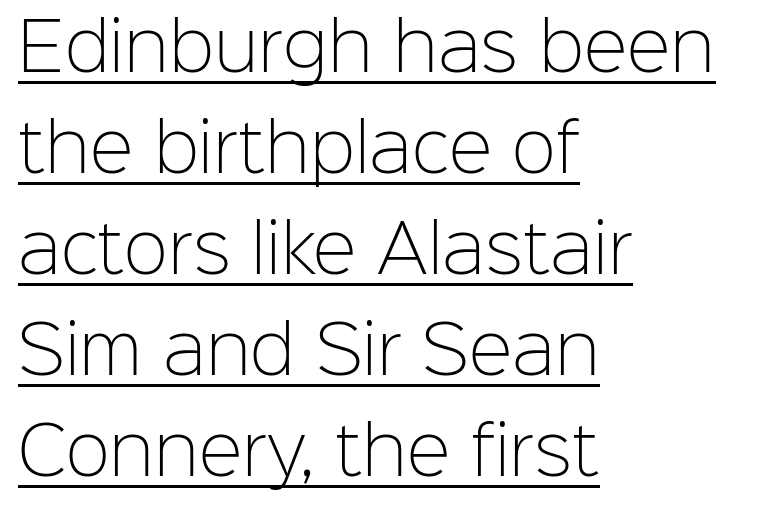
Q: Is the text bold? A: No.
Q: Is the text italic (slanted)? A: No, it is upright.
Q: Is the typeface a serif or a sans-serif typeface? A: Sans-serif.
Q: Is the text underlined? A: Yes.
Q: How is the paragraph aligned? A: Left-aligned.
Q: Is the spacing between letters normal or unusually wide? A: Normal.
Q: Is the spacing between lines tight, normal or loose? A: Normal.
Q: Width (condensed, normal, or wide)? A: Normal.
Q: Stroke contrast? A: Low.
Q: x-height? A: Medium.
Q: Monospaced? A: No.
